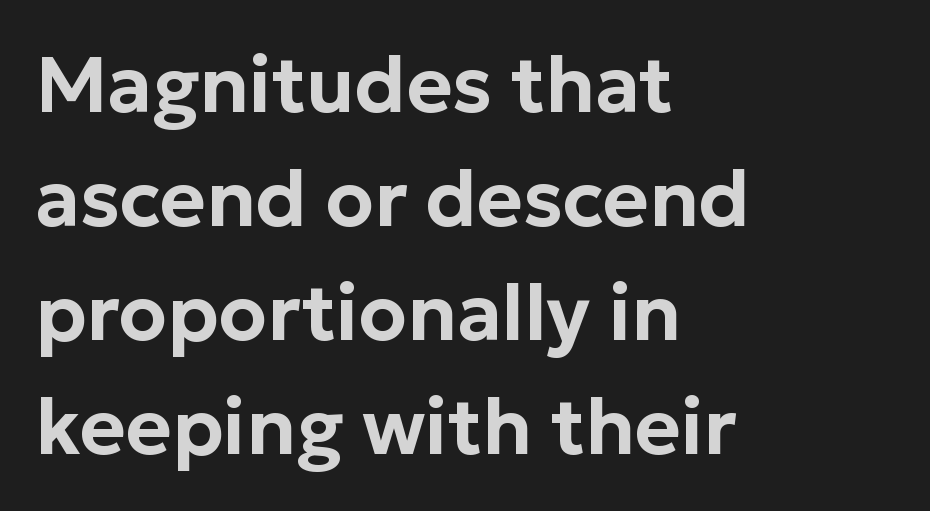
Check under the words: just untouched page. These lines are rendered in a variable-pitch font. Note: no serifs on the glyphs. Leading matches the norm, producing a regular column. Spacing between characters is what you'd get straight out of the box.
